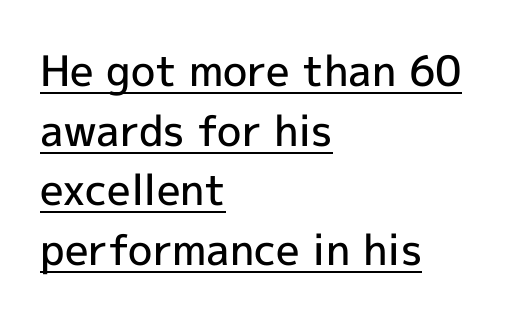
Q: Is the text bold? A: Semi-bold.
Q: Is the text italic (slanted)? A: No, it is upright.
Q: Is the typeface a serif or a sans-serif typeface? A: Sans-serif.
Q: Is the text underlined? A: Yes.
Q: How is the paragraph aligned? A: Left-aligned.
Q: Is the spacing between letters normal or unusually wide? A: Normal.
Q: Is the spacing between lines tight, normal or loose? A: Normal.
Q: Width (condensed, normal, or wide)? A: Normal.
Q: x-height? A: Medium.
Q: Monospaced? A: No.
